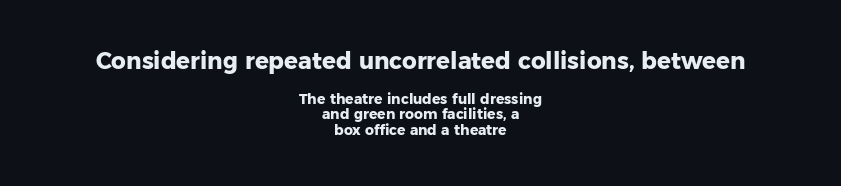
{"italic": "no", "bold": "yes", "underline": "no", "align": "center", "line_spacing": "tight", "line_spacing_ratio": 1.11, "letter_spacing": "normal", "letter_spacing_em": 0.0, "larger_block": "first", "size_ratio": 1.64, "glyph_px": 23}
